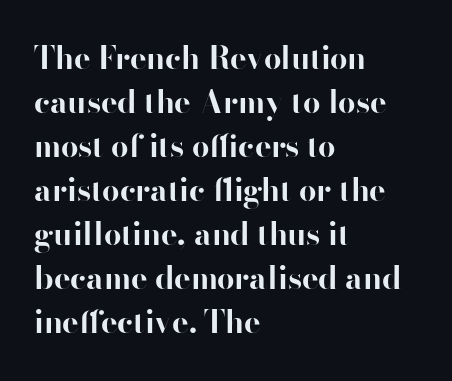
The image shows 31 px bold sans-serif type, upright; set left-aligned, normal line spacing (1.42x), normal letter spacing, not underlined; high stroke contrast and a small x-height.
